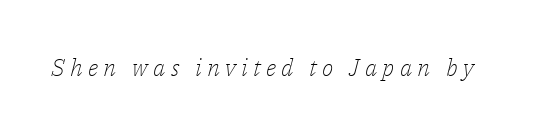
Q: Is the text bold? A: No.
Q: Is the text italic (slanted)? A: Yes, it leans right by about 14 degrees.
Q: Is the text underlined? A: No.
Q: Is the spacing between letters normal or unusually wide? A: Unusually wide.
